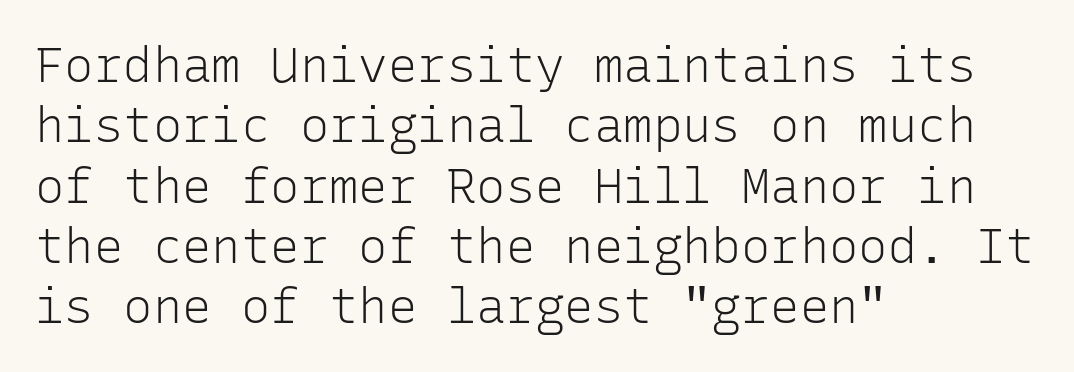
The image shows 49 px light sans-serif type, upright, monospaced; set left-aligned, line spacing 1.23x, normal letter spacing, not underlined; low stroke contrast and a medium x-height.
